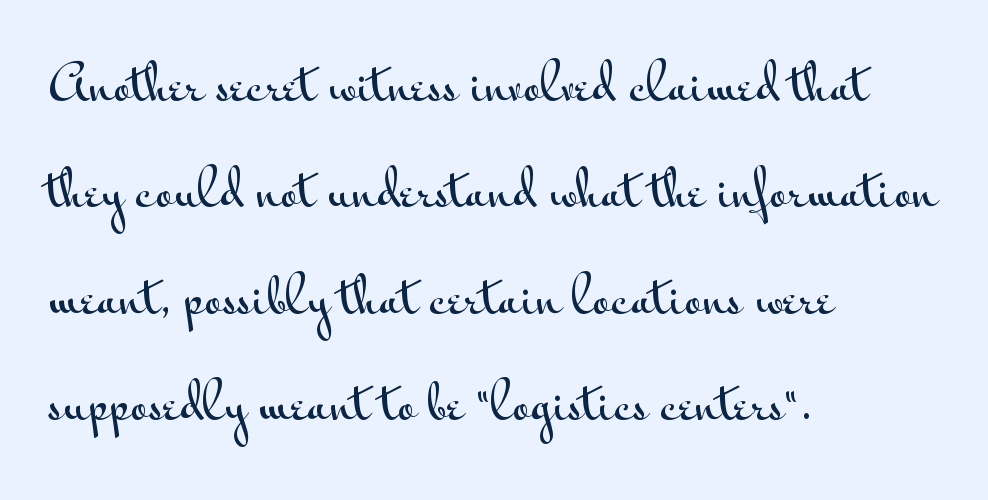
The image shows 49 px wide sans-serif type; set left-aligned, loose line spacing (2.17x), normal letter spacing, not underlined; medium stroke contrast and a small x-height.
